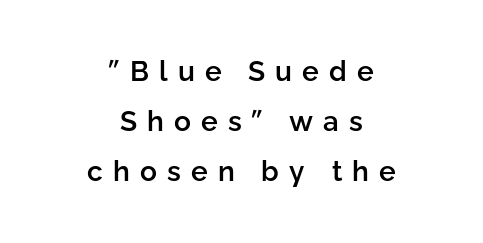
Q: Is the text bold? A: Semi-bold.
Q: Is the text italic (slanted)? A: No, it is upright.
Q: Is the typeface a serif or a sans-serif typeface? A: Sans-serif.
Q: Is the text underlined? A: No.
Q: How is the paragraph aligned? A: Centered.
Q: Is the spacing between letters normal or unusually wide? A: Unusually wide.
Q: Width (condensed, normal, or wide)? A: Normal.
Q: Stroke contrast? A: Low.
Q: x-height? A: Medium.
Q: Monospaced? A: No.
